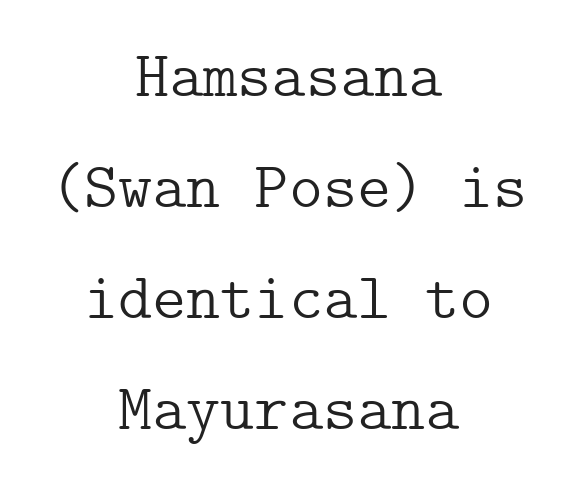
The image shows 65 px light serif type, upright; set centered, line spacing 1.71x, normal letter spacing, not underlined; low stroke contrast and a medium x-height.
